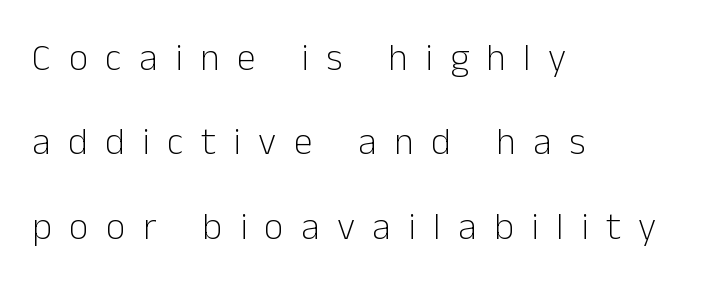
Does the copy run flush right? No — it runs flush left. Baseline-to-baseline distance is far greater than the letter height. The passage shown is typed in a proportional face where columns would drift. This is not heavy type; no bold has been used.
